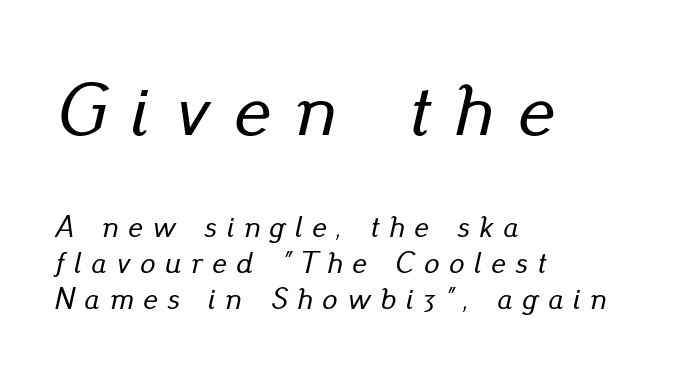
Q: Is the text italic (slanted)? A: Yes, it leans right by about 13 degrees.
Q: Is the text underlined? A: No.
Q: How is the paragraph aligned? A: Left-aligned.
Q: Is the spacing between letters normal or unusually wide? A: Unusually wide.
Q: Which block of text is set in a larger size, the first (top) or the second (bottom)? A: The first (top) one.
Q: Width (condensed, normal, or wide)? A: Normal.
Q: Stroke contrast? A: Low.
Q: x-height? A: Small.
Q: Monospaced? A: No.
